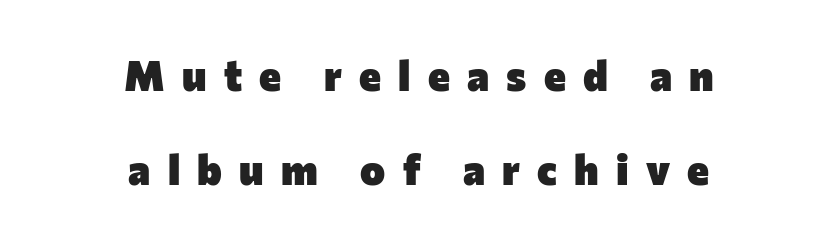
{"serif": "no", "italic": "no", "bold": "yes", "weight": "heavy", "width": "normal", "stroke_contrast": "low", "x_height": "medium", "monospaced": "no", "underline": "no", "align": "center", "line_spacing": "loose", "line_spacing_ratio": 2.24, "letter_spacing": "wide", "letter_spacing_em": 0.41, "glyph_px": 42}
